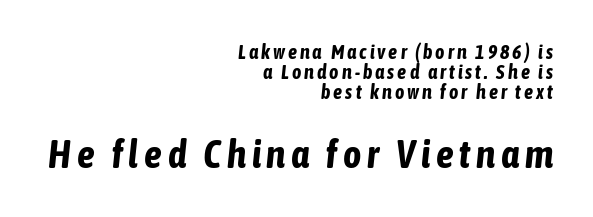
Q: Is the text bold? A: Yes.
Q: Is the text italic (slanted)? A: Yes, it leans right by about 6 degrees.
Q: Is the text underlined? A: No.
Q: How is the paragraph aligned? A: Right-aligned.
Q: Is the spacing between lines tight, normal or loose? A: Tight.
Q: Which block of text is set in a larger size, the first (top) or the second (bottom)? A: The second (bottom) one.
Q: Width (condensed, normal, or wide)? A: Condensed.
Q: Stroke contrast? A: Low.
Q: x-height? A: Medium.
Q: Monospaced? A: No.
